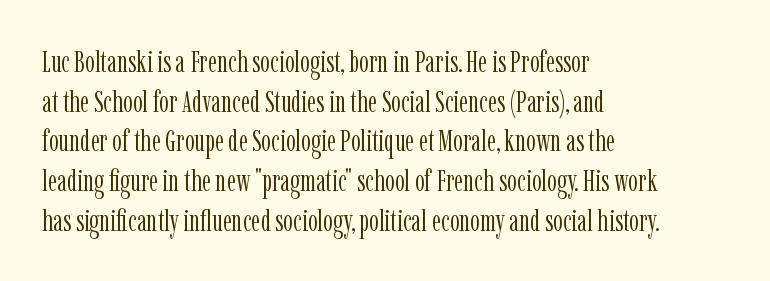
{"serif": "yes", "italic": "no", "bold": "no", "weight": "light", "width": "condensed", "stroke_contrast": "low", "x_height": "medium", "monospaced": "no", "underline": "no", "align": "left", "line_spacing": "normal", "line_spacing_ratio": 1.28, "letter_spacing": "normal", "letter_spacing_em": 0.0, "glyph_px": 31}
